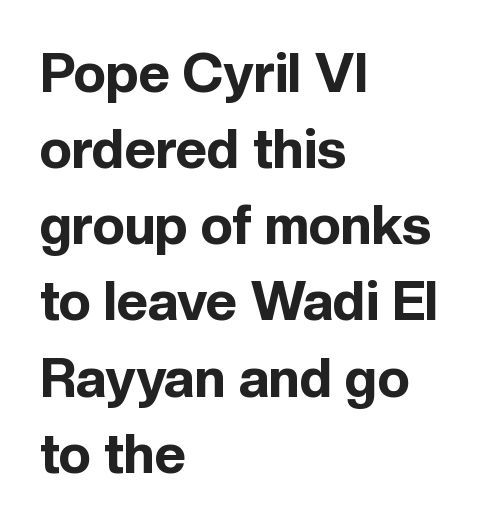
Q: Is the text bold? A: Yes.
Q: Is the text italic (slanted)? A: No, it is upright.
Q: Is the typeface a serif or a sans-serif typeface? A: Sans-serif.
Q: Is the text underlined? A: No.
Q: How is the paragraph aligned? A: Left-aligned.
Q: Is the spacing between letters normal or unusually wide? A: Normal.
Q: Is the spacing between lines tight, normal or loose? A: Normal.
Q: Width (condensed, normal, or wide)? A: Normal.
Q: x-height? A: Medium.
Q: Monospaced? A: No.
